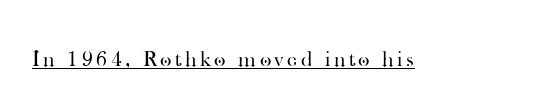
{"italic": "no", "bold": "no", "underline": "yes", "glyph_px": 22}
